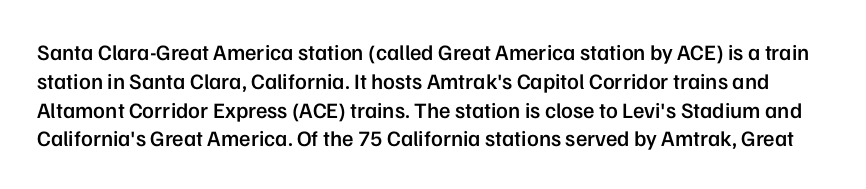
{"italic": "no", "bold": "semi", "underline": "no", "line_spacing": "normal", "line_spacing_ratio": 1.31, "letter_spacing": "normal", "letter_spacing_em": 0.0, "glyph_px": 22}
